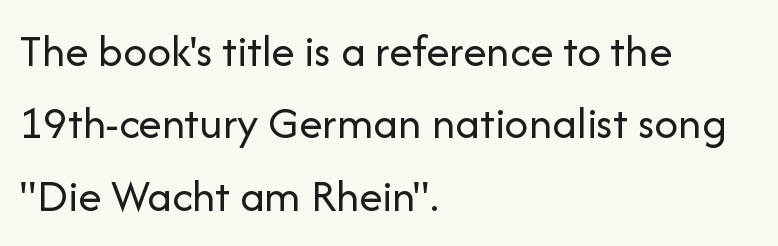
The space directly below the letters is spotless. Weight: not bold — regular or lighter. The glyphs in this specimen are sans serif. Short note: letters normally spaced.
